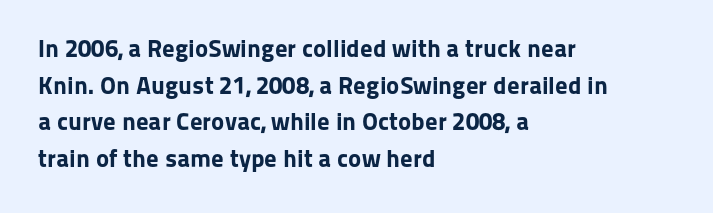
Compared with an ordinary text face, these strokes are far heavier — a full bold. Tall strokes in this sample are plumb rather than angled. Reading down the block, your eye returns to a fixed left position each line. The space directly below the letters is spotless. Leading matches the norm, producing a regular column. The type is set solid horizontally, with unmodified tracking.
